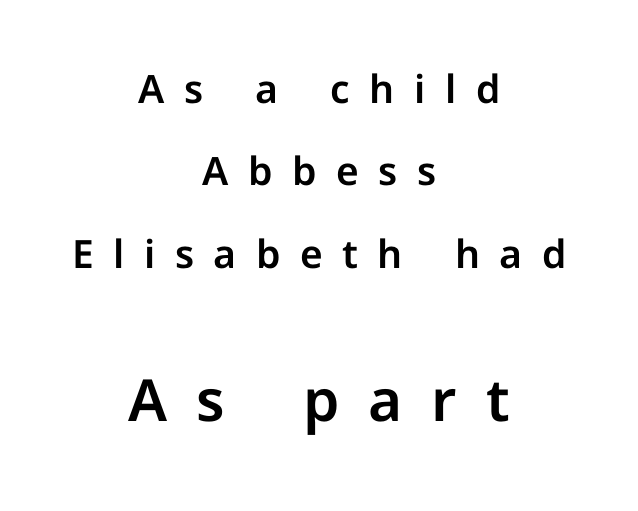
{"serif": "no", "italic": "no", "width": "normal", "stroke_contrast": "low", "x_height": "medium", "monospaced": "no", "underline": "no", "align": "center", "line_spacing": "loose", "line_spacing_ratio": 2.11, "letter_spacing": "wide", "letter_spacing_em": 0.5, "larger_block": "second", "size_ratio": 1.49, "glyph_px": 58}
